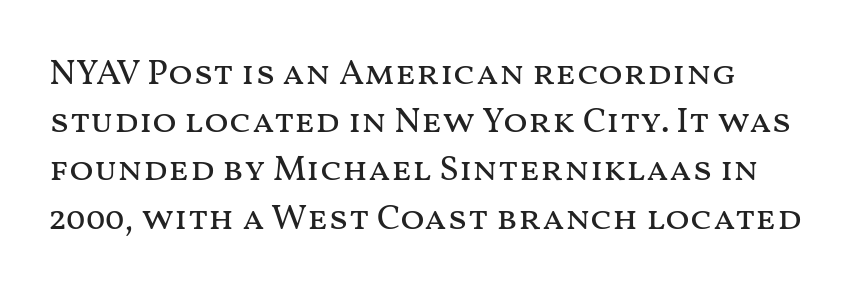
Q: Is the text bold? A: No.
Q: Is the text italic (slanted)? A: No, it is upright.
Q: Is the text underlined? A: No.
Q: Is the spacing between letters normal or unusually wide? A: Normal.
Q: Is the spacing between lines tight, normal or loose? A: Normal.
Q: Width (condensed, normal, or wide)? A: Wide.
Q: Stroke contrast? A: Medium.
Q: x-height? A: Medium.
Q: Monospaced? A: No.
